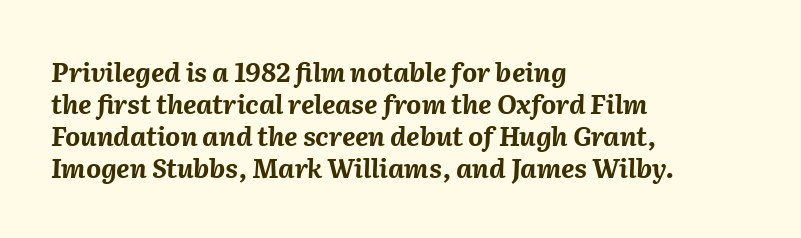
Q: Is the text bold? A: Yes.
Q: Is the text italic (slanted)? A: Yes, it leans right by about 2 degrees.
Q: Is the text underlined? A: No.
Q: How is the paragraph aligned? A: Left-aligned.
Q: Is the spacing between letters normal or unusually wide? A: Normal.
